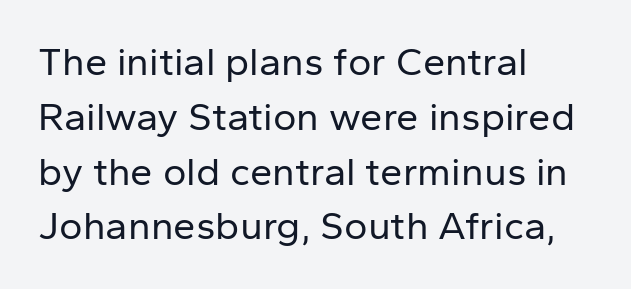
Q: Is the text bold? A: No.
Q: Is the text italic (slanted)? A: No, it is upright.
Q: Is the typeface a serif or a sans-serif typeface? A: Sans-serif.
Q: Is the text underlined? A: No.
Q: How is the paragraph aligned? A: Left-aligned.
Q: Is the spacing between letters normal or unusually wide? A: Normal.
Q: Is the spacing between lines tight, normal or loose? A: Normal.
Q: Width (condensed, normal, or wide)? A: Normal.
Q: Stroke contrast? A: Low.
Q: x-height? A: Medium.
Q: Monospaced? A: No.
